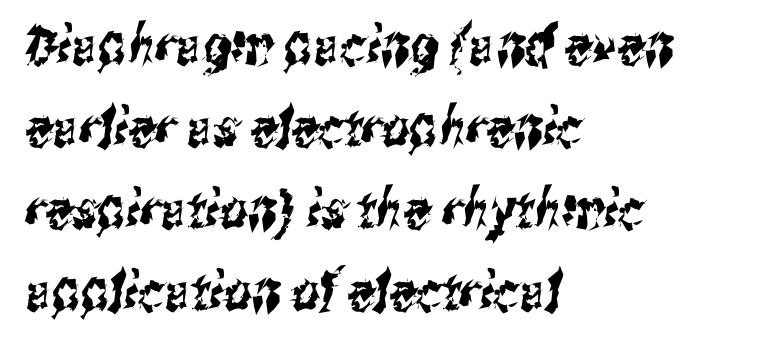
Q: Is the typeface a serif or a sans-serif typeface? A: Sans-serif.
Q: Is the text underlined? A: No.
Q: How is the paragraph aligned? A: Left-aligned.
Q: Is the spacing between letters normal or unusually wide? A: Normal.
Q: Is the spacing between lines tight, normal or loose? A: Normal.
Q: Width (condensed, normal, or wide)? A: Condensed.
Q: Stroke contrast? A: Medium.
Q: x-height? A: Medium.
Q: Monospaced? A: No.
